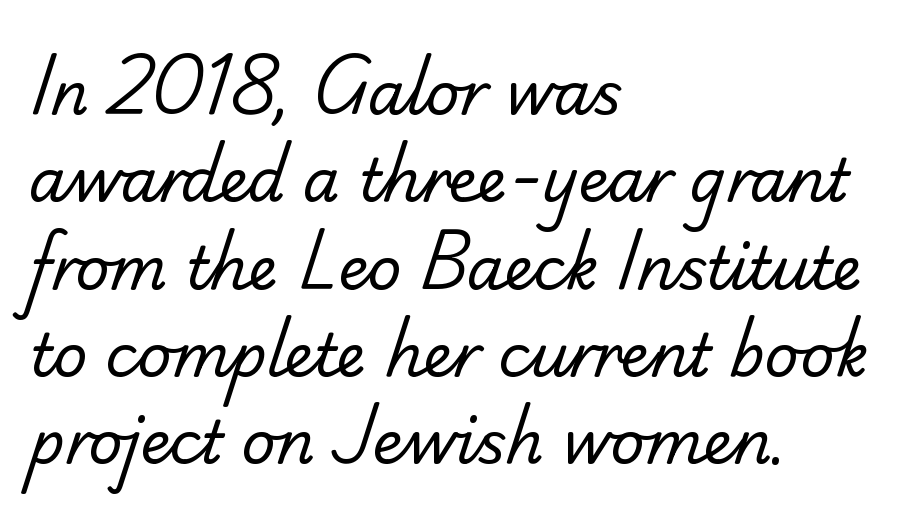
The image shows 59 px regular-weight sans-serif type; set left-aligned, normal line spacing (1.48x), normal letter spacing, not underlined; low stroke contrast and a small x-height.
